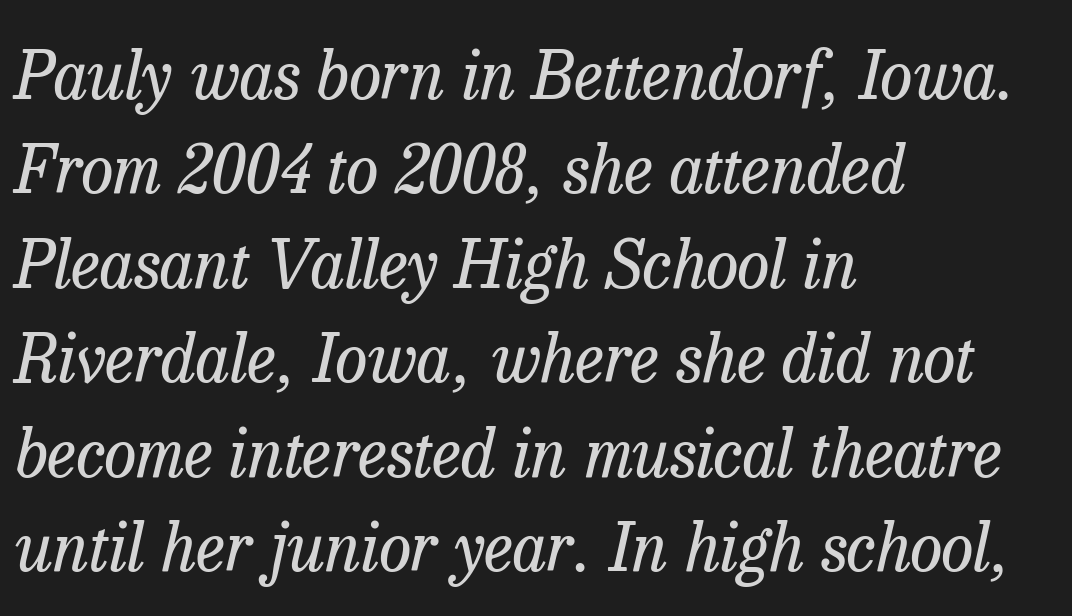
The image shows 66 px regular-weight serif type, italic (leaning right); set left-aligned, normal line spacing (1.43x), normal letter spacing, not underlined; low stroke contrast and a medium x-height.
